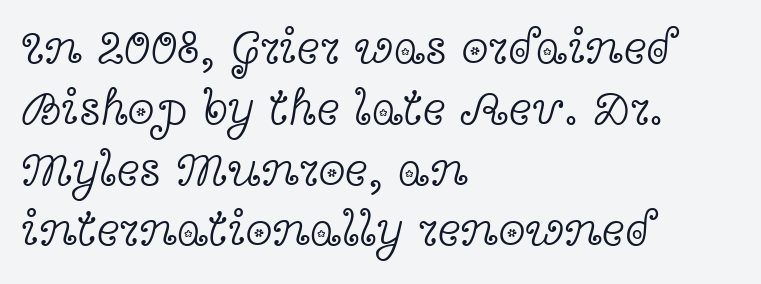
Lines of text with bare space underneath. No extra tracking has been applied to these lines. Stroke terminals: seriffed. Think of a printed novel: that variable character pitch is what you see here. Stroke mass is kept to a normal reading level or below.
